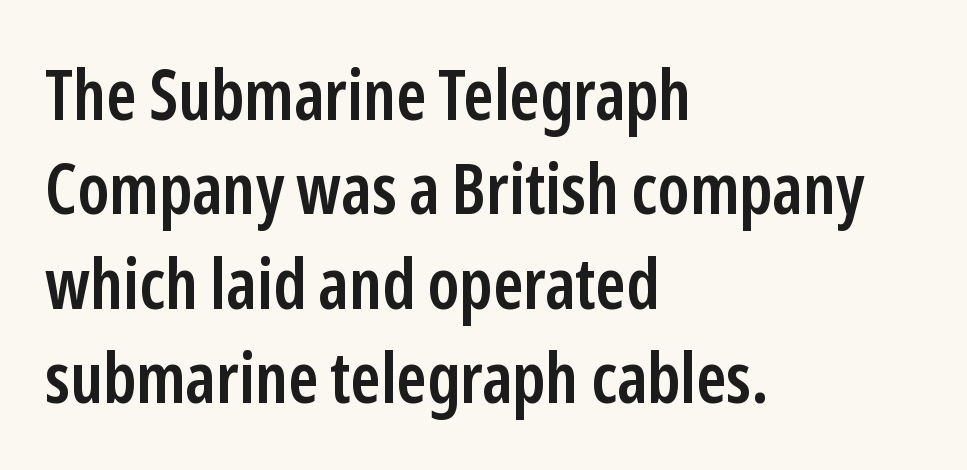
{"serif": "no", "italic": "no", "bold": "semi", "weight": "semibold", "width": "condensed", "stroke_contrast": "low", "x_height": "medium", "monospaced": "no", "underline": "no", "align": "left", "line_spacing": "normal", "line_spacing_ratio": 1.35, "letter_spacing": "normal", "letter_spacing_em": 0.0, "glyph_px": 70}
